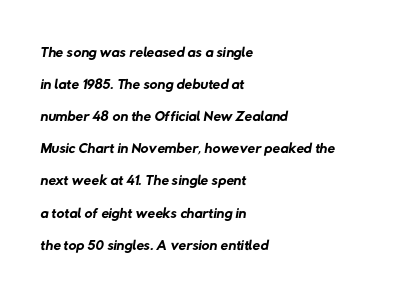
Students, observe: this is what conventionally led text looks like. Nobody touched the tracking dial on this one. Anything drawn beneath the words? Only blank space. A light-to-regular cut is what we see here. The setting favours the left margin, as ordinary paragraphs usually do.
